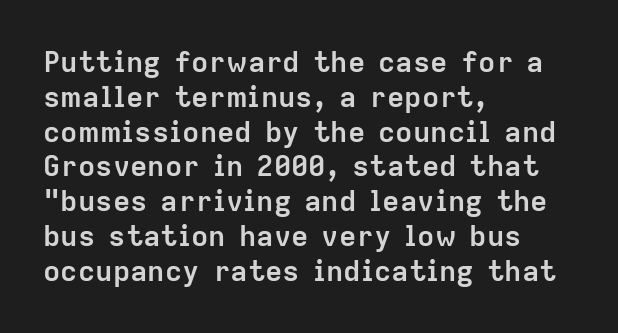
{"serif": "no", "italic": "no", "bold": "yes", "weight": "semibold", "width": "normal", "stroke_contrast": "low", "x_height": "medium", "monospaced": "no", "underline": "no", "align": "left", "line_spacing_ratio": 1.2, "letter_spacing": "normal", "letter_spacing_em": 0.0, "glyph_px": 29}
